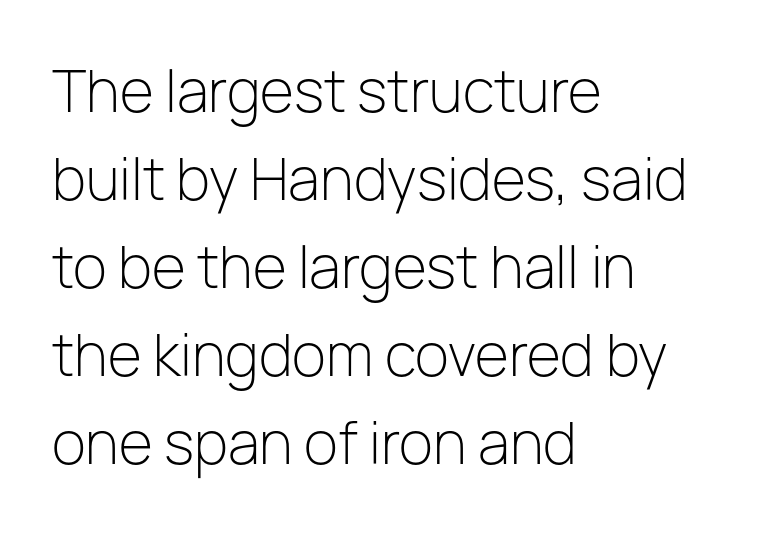
Q: Is the text bold? A: No.
Q: Is the text italic (slanted)? A: No, it is upright.
Q: Is the typeface a serif or a sans-serif typeface? A: Sans-serif.
Q: Is the text underlined? A: No.
Q: How is the paragraph aligned? A: Left-aligned.
Q: Is the spacing between letters normal or unusually wide? A: Normal.
Q: Is the spacing between lines tight, normal or loose? A: Normal.
Q: Width (condensed, normal, or wide)? A: Normal.
Q: Stroke contrast? A: Low.
Q: x-height? A: Medium.
Q: Monospaced? A: No.
